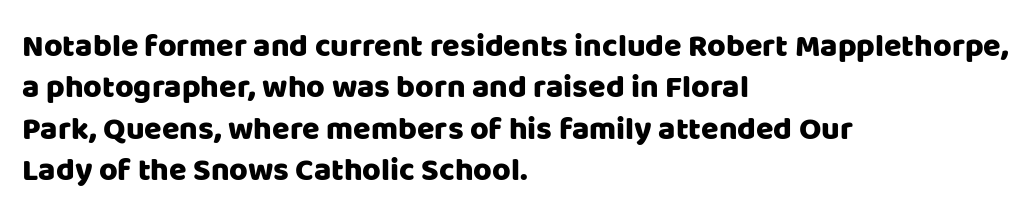
Q: Is the text italic (slanted)? A: No, it is upright.
Q: Is the typeface a serif or a sans-serif typeface? A: Sans-serif.
Q: Is the text underlined? A: No.
Q: How is the paragraph aligned? A: Left-aligned.
Q: Is the spacing between letters normal or unusually wide? A: Normal.
Q: Is the spacing between lines tight, normal or loose? A: Normal.
Q: Width (condensed, normal, or wide)? A: Normal.
Q: Stroke contrast? A: Low.
Q: x-height? A: Large.
Q: Monospaced? A: No.
